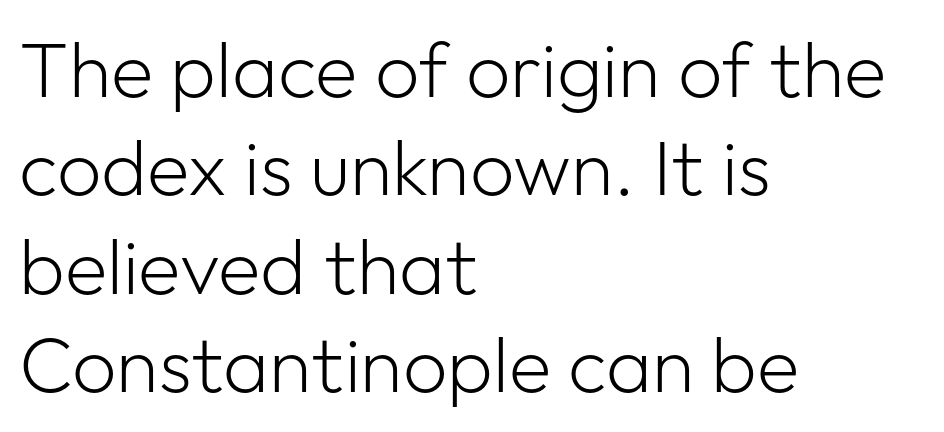
Horizontal bands of white between lines are of average thickness. The letters sit at their default tracking, neither squeezed nor spread. Stroke mass is kept to a normal reading level or below. Every character sits straight up, as roman type does. Proportional: the letters do not fall into vertical columns. The setting favours the left margin, as ordinary paragraphs usually do.
